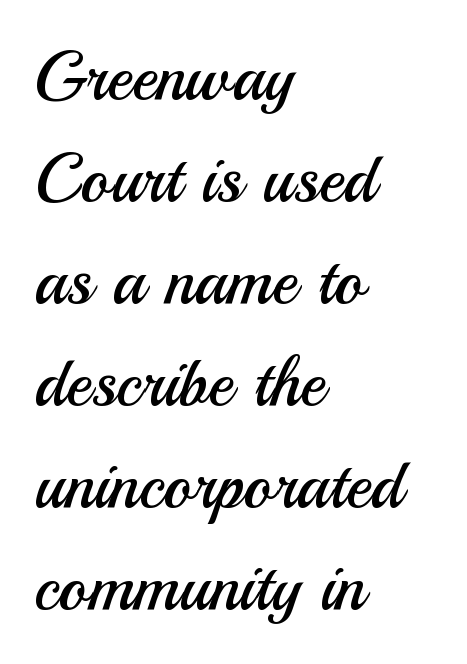
Q: Is the text bold? A: No.
Q: Is the text italic (slanted)? A: Yes.
Q: Is the typeface a serif or a sans-serif typeface? A: Sans-serif.
Q: Is the text underlined? A: No.
Q: How is the paragraph aligned? A: Left-aligned.
Q: Is the spacing between letters normal or unusually wide? A: Normal.
Q: Is the spacing between lines tight, normal or loose? A: Normal.
Q: Width (condensed, normal, or wide)? A: Normal.
Q: Stroke contrast? A: Medium.
Q: x-height? A: Small.
Q: Monospaced? A: No.
